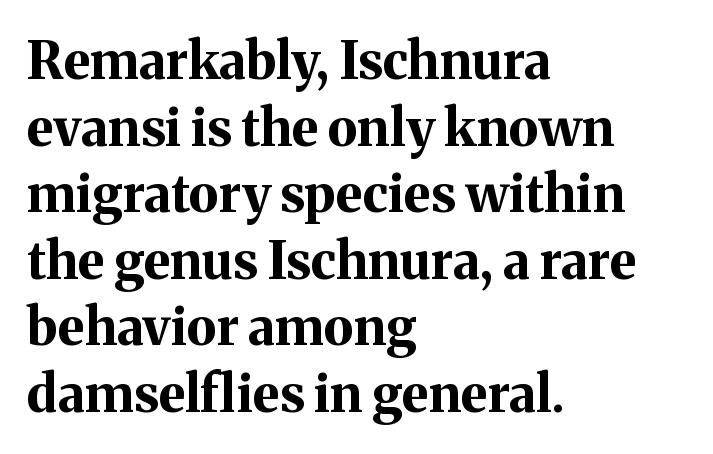
The image shows 52 px bold serif type, upright; set left-aligned, normal line spacing (1.28x), normal letter spacing, not underlined; medium stroke contrast and a medium x-height.
